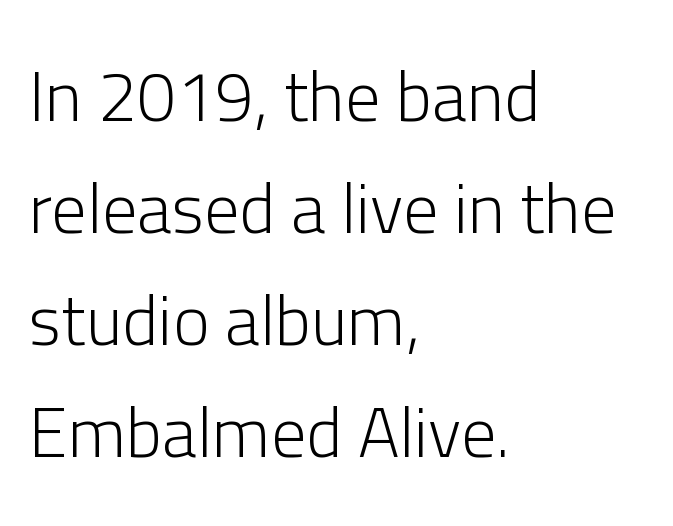
Serifs: no, the terminals of the letterforms are clean. The gap between lines stays unmarked. The face used here is proportionally spaced, like ordinary book or web type. Where is the straight margin? On the left.
